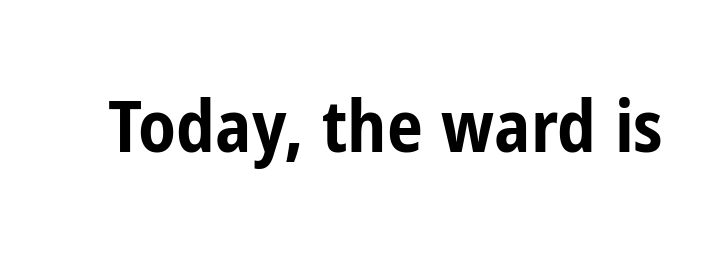
The image shows 72 px bold, condensed sans-serif type, upright; set normal letter spacing, not underlined; low stroke contrast and a medium x-height.
